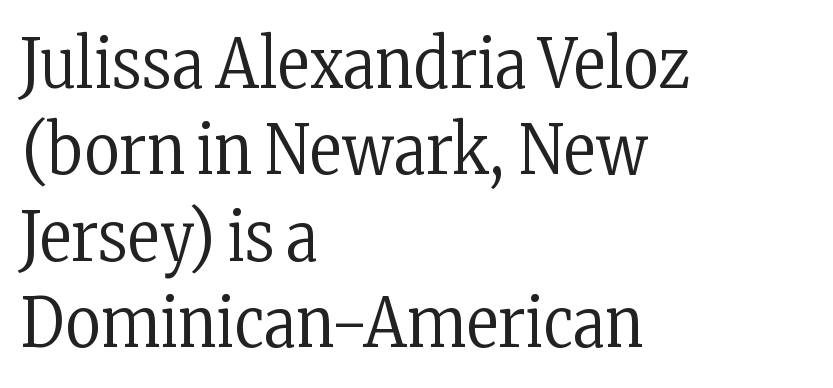
Bare-footed words on every line. The letters look calm and open, with moderate or lighter stems. The typeface chosen for these lines features serifs. The setting favours the left margin, as ordinary paragraphs usually do. Regular leading. The specimen reads as upright at a glance.
